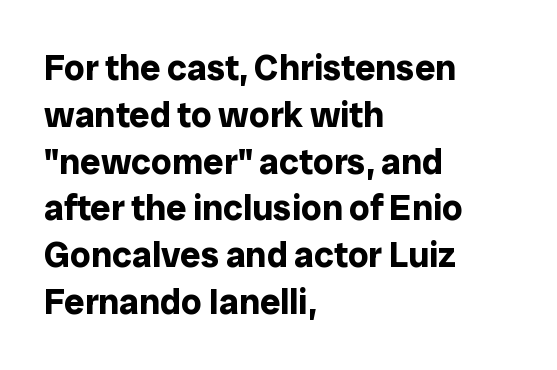
This sample uses plain, unmodified letter spacing. The paragraph shown leans on its left margin. The rendering shows plain stroke endings on the letterforms — a sans-serif design. Lines of text with bare space underneath. What weight is shown? A full bold with thick strokes. The rows are spaced the way most documents space them.
